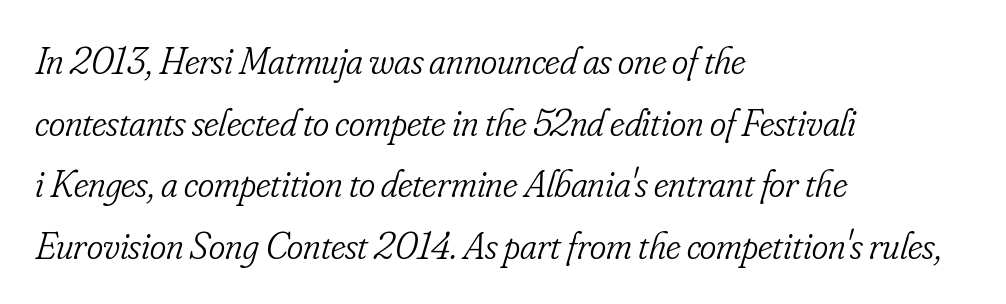
Typographically, this falls in the serif category. What stands out about the letter spacing? Nothing — it is the standard amount. The leading is moderate, giving the passage an even texture. The lines in this sample share a left origin and differ only in where they stop. This sample has the flowing, uneven cadence of proportional lettering. Slanted lettering throughout.
